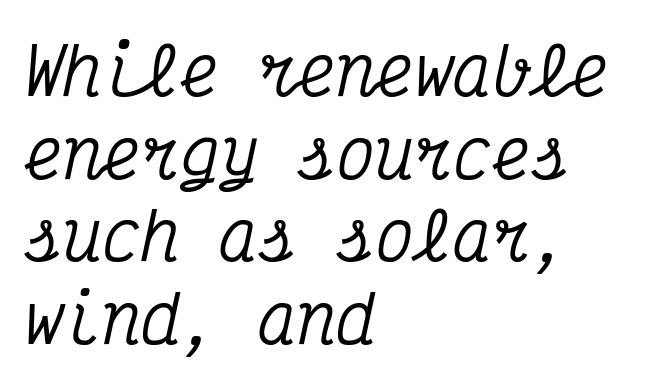
Q: Is the text italic (slanted)? A: Yes, it leans right by about 12 degrees.
Q: Is the typeface a serif or a sans-serif typeface? A: Serif.
Q: Is the text underlined? A: No.
Q: How is the paragraph aligned? A: Left-aligned.
Q: Is the spacing between letters normal or unusually wide? A: Normal.
Q: Is the spacing between lines tight, normal or loose? A: Normal.
Q: Width (condensed, normal, or wide)? A: Condensed.
Q: Stroke contrast? A: Medium.
Q: x-height? A: Medium.
Q: Monospaced? A: Yes.
